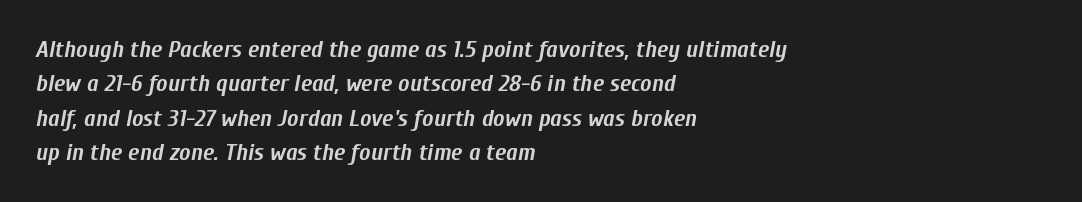
{"italic": "yes", "lean": "right", "slant_degrees": 10, "bold": "yes", "underline": "no", "align": "left", "line_spacing": "normal", "line_spacing_ratio": 1.43, "letter_spacing": "normal", "letter_spacing_em": 0.0, "glyph_px": 24}
